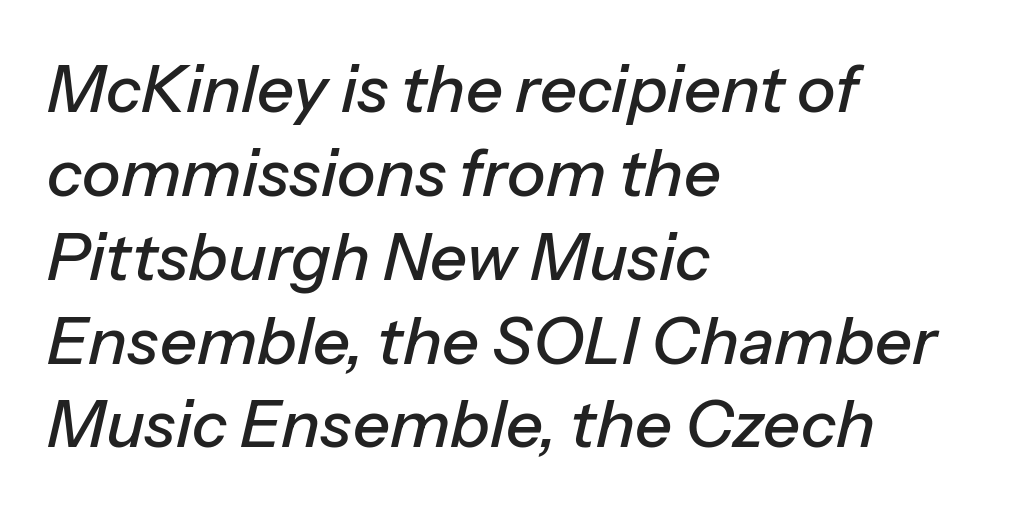
The lines are quadded left. Compared with ordinary roman type, these characters are visibly tilted. Looks like regular typesetting: each glyph gets only the width it needs. Students, observe: this is what conventionally led text looks like. The space directly below the letters is spotless.
